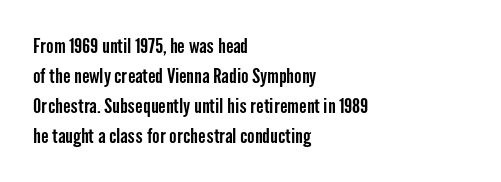
The passage shown has conventional tracking throughout. Is there much room between lines? A standard amount, neither cramped nor airy. This is the regular roman posture of the typeface. Plain, unruled lines of type. Typeset ragged right — the left edge is the straight one.
